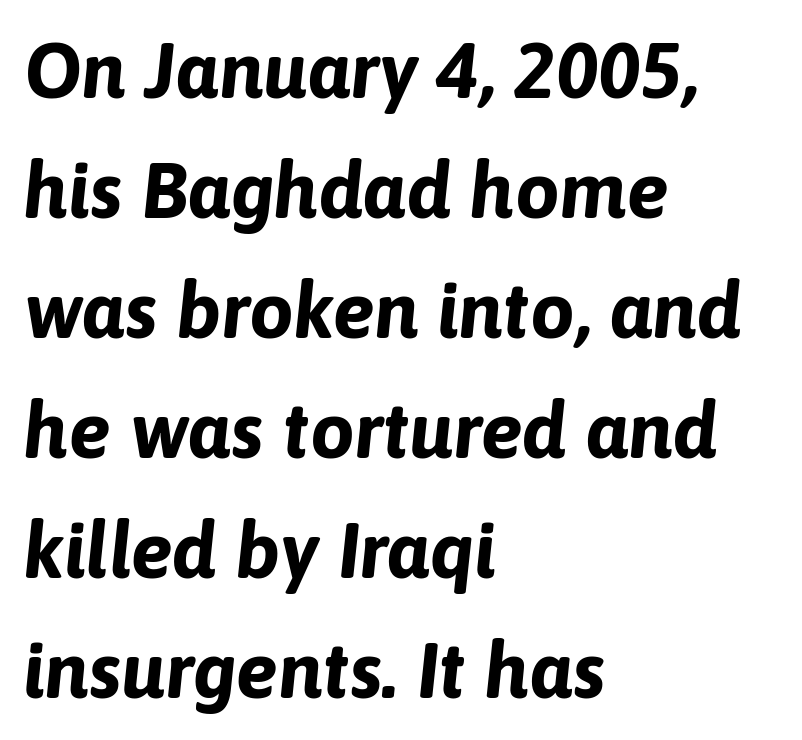
Stroke thickness is high; the sample reads as a true bold. This is oblique type, the kind used for emphasis or titles. The gaps between neighbouring characters are ordinary and unremarkable. Think of a printed novel: that variable character pitch is what you see here.
